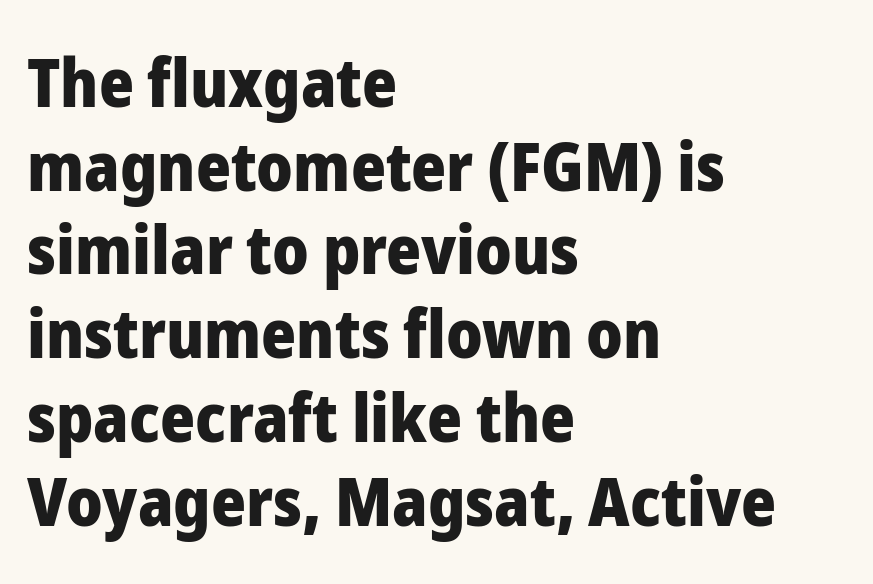
Q: Is the text bold? A: Yes.
Q: Is the text italic (slanted)? A: No, it is upright.
Q: Is the typeface a serif or a sans-serif typeface? A: Sans-serif.
Q: Is the text underlined? A: No.
Q: How is the paragraph aligned? A: Left-aligned.
Q: Is the spacing between letters normal or unusually wide? A: Normal.
Q: Is the spacing between lines tight, normal or loose? A: Normal.
Q: Width (condensed, normal, or wide)? A: Normal.
Q: Stroke contrast? A: Low.
Q: x-height? A: Medium.
Q: Monospaced? A: No.
